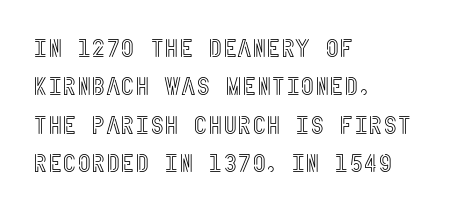
Q: Is the text italic (slanted)? A: No, it is upright.
Q: Is the text underlined? A: No.
Q: How is the paragraph aligned? A: Left-aligned.
Q: Is the spacing between letters normal or unusually wide? A: Normal.
Q: Is the spacing between lines tight, normal or loose? A: Normal.
